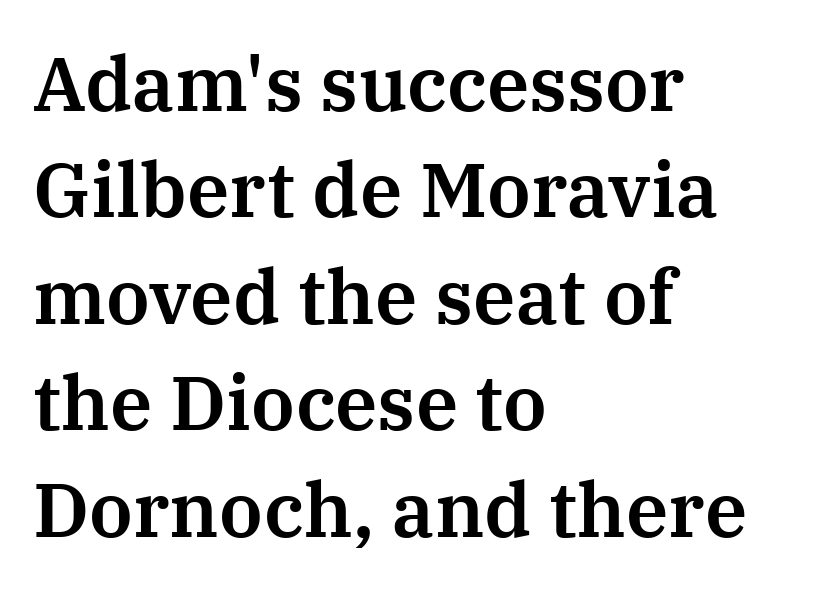
Q: Is the text italic (slanted)? A: No, it is upright.
Q: Is the typeface a serif or a sans-serif typeface? A: Serif.
Q: Is the text underlined? A: No.
Q: How is the paragraph aligned? A: Left-aligned.
Q: Is the spacing between letters normal or unusually wide? A: Normal.
Q: Is the spacing between lines tight, normal or loose? A: Normal.
Q: Width (condensed, normal, or wide)? A: Normal.
Q: Stroke contrast? A: Medium.
Q: x-height? A: Medium.
Q: Monospaced? A: No.
